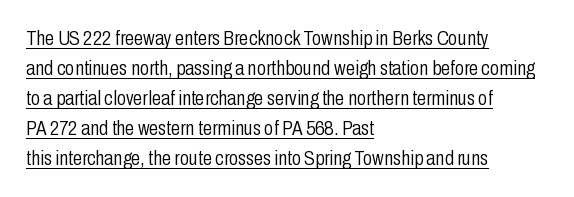
Q: Is the text bold? A: No.
Q: Is the text italic (slanted)? A: No, it is upright.
Q: Is the text underlined? A: Yes.
Q: How is the paragraph aligned? A: Left-aligned.
Q: Is the spacing between letters normal or unusually wide? A: Normal.
Q: Is the spacing between lines tight, normal or loose? A: Normal.
